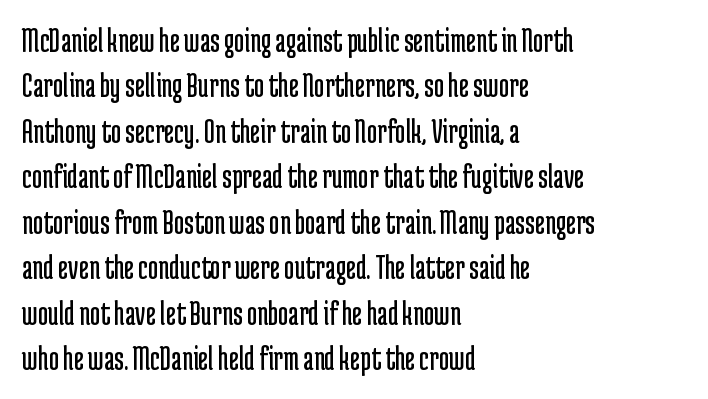
Q: Is the text bold? A: No.
Q: Is the text italic (slanted)? A: No, it is upright.
Q: Is the typeface a serif or a sans-serif typeface? A: Sans-serif.
Q: Is the text underlined? A: No.
Q: How is the paragraph aligned? A: Left-aligned.
Q: Is the spacing between letters normal or unusually wide? A: Normal.
Q: Is the spacing between lines tight, normal or loose? A: Normal.
Q: Width (condensed, normal, or wide)? A: Condensed.
Q: Stroke contrast? A: Low.
Q: x-height? A: Medium.
Q: Monospaced? A: No.
